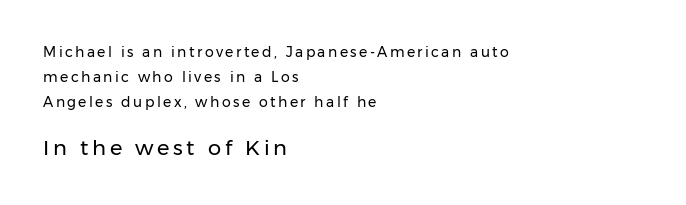
{"italic": "no", "bold": "no", "underline": "no", "align": "left", "line_spacing_ratio": 1.77, "larger_block": "second", "size_ratio": 1.5, "glyph_px": 21}
